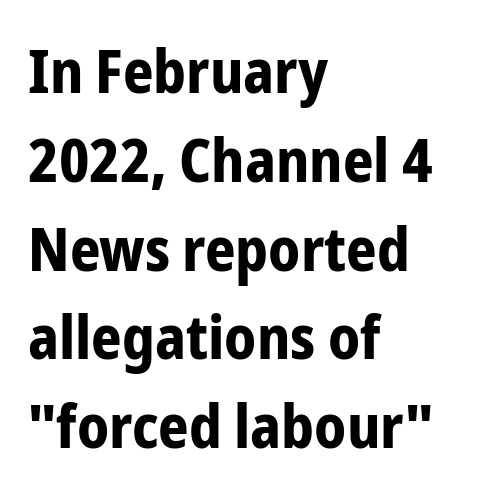
{"serif": "no", "italic": "no", "bold": "yes", "weight": "bold", "width": "condensed", "stroke_contrast": "low", "x_height": "medium", "monospaced": "no", "underline": "no", "align": "left", "line_spacing": "normal", "line_spacing_ratio": 1.48, "letter_spacing": "normal", "letter_spacing_em": 0.0, "glyph_px": 60}
